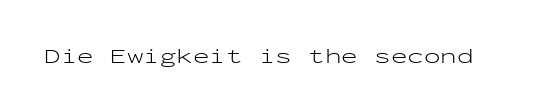
The image shows 22 px text type, upright; set normal letter spacing, not underlined.
